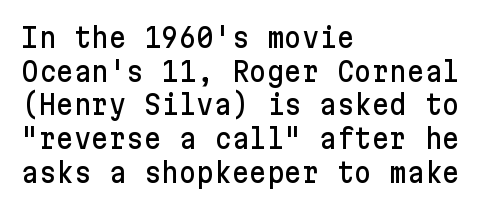
This is the regular roman posture of the typeface. Does extra space separate the letters? No, they use regular spacing. One-word summary of the alignment: left. How would I describe the line gaps? Plain and ordinary.
